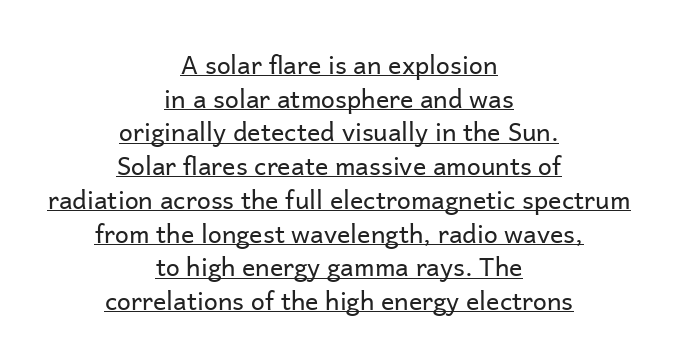
Is this a heavy cut? Hardly; it is regular or lighter. Typeset on center — no edge is straight. A baseline rule has been typeset under these characters. This block has exactly the height ordinary leading produces. There is no visible air inserted between adjacent glyphs.
